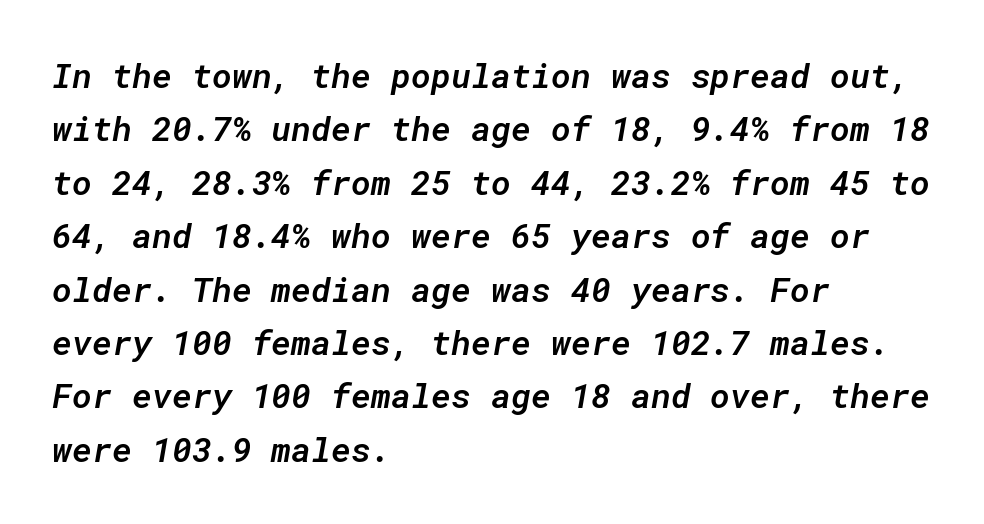
The image shows 34 px semibold type, italic (leaning right), monospaced; set left-aligned, normal line spacing (1.57x), normal letter spacing, not underlined; low stroke contrast and a medium x-height.
